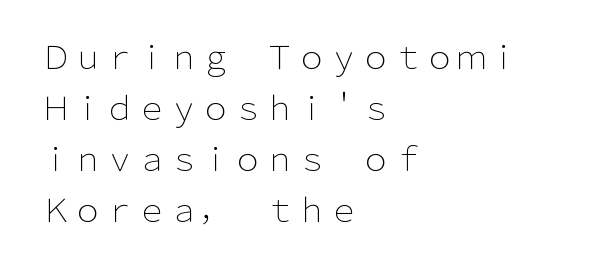
The image shows 32 px light sans-serif type, upright; set left-aligned, normal line spacing (1.59x), normal letter spacing, not underlined; low stroke contrast and a medium x-height.
